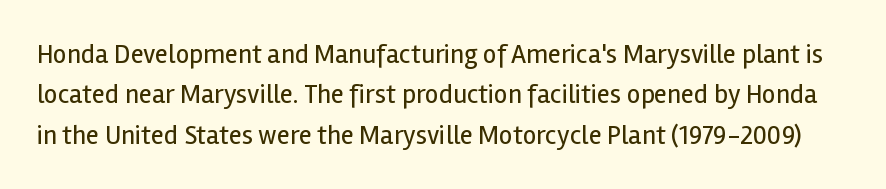
The image shows 27 px text type, upright; set normal line spacing (1.5x), normal letter spacing, not underlined.
